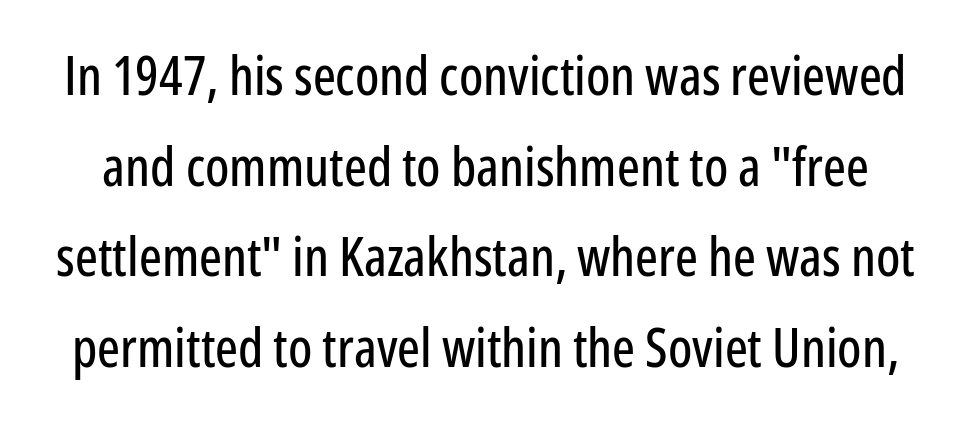
{"serif": "no", "italic": "no", "width": "condensed", "stroke_contrast": "low", "x_height": "medium", "monospaced": "no", "underline": "no", "line_spacing": "normal", "line_spacing_ratio": 1.68, "letter_spacing": "normal", "letter_spacing_em": 0.0, "glyph_px": 54}
